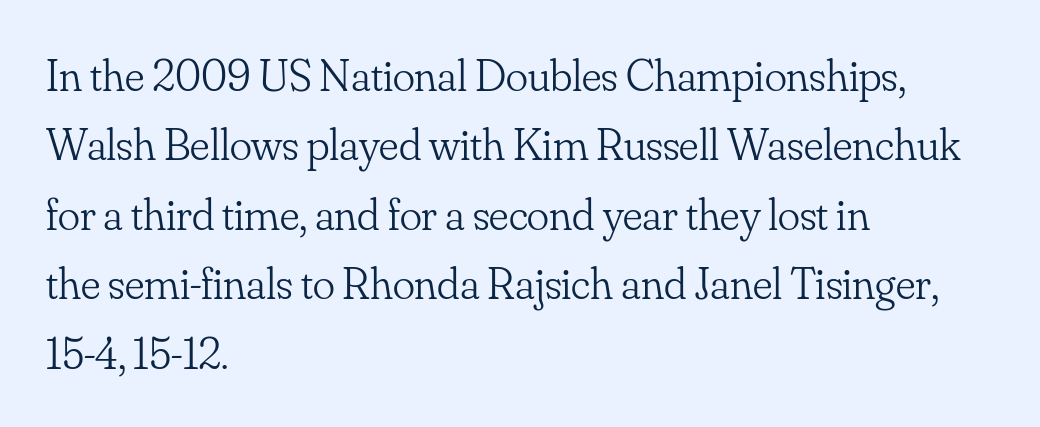
{"serif": "yes", "italic": "no", "bold": "no", "weight": "light", "width": "normal", "stroke_contrast": "low", "x_height": "small", "monospaced": "no", "underline": "no", "align": "left", "line_spacing": "normal", "line_spacing_ratio": 1.51, "letter_spacing": "normal", "letter_spacing_em": 0.0, "glyph_px": 46}
